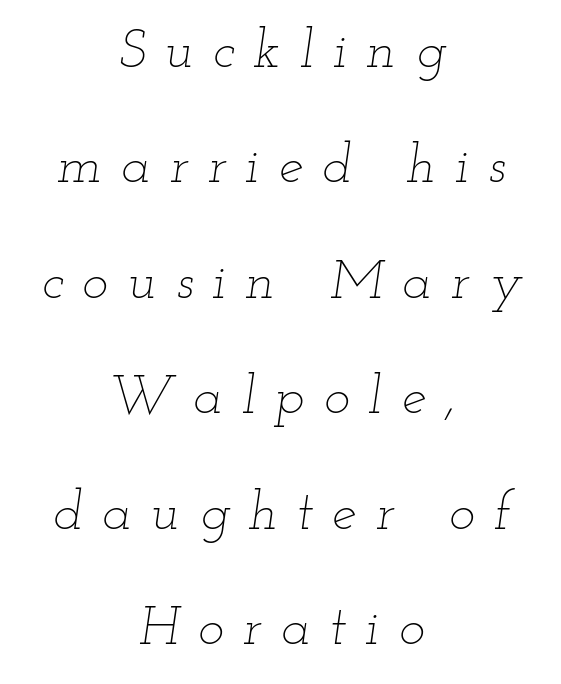
The image shows 55 px thin, wide type, italic (leaning right); set centered, loose line spacing (2.1x), unusually wide letter spacing (+0.35 em), not underlined; low stroke contrast and a small x-height.
